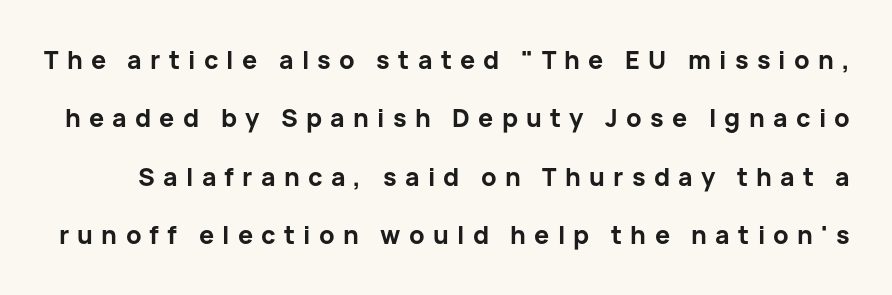
Q: Is the text bold? A: Yes.
Q: Is the text italic (slanted)? A: No, it is upright.
Q: Is the text underlined? A: No.
Q: Is the spacing between letters normal or unusually wide? A: Unusually wide.
Q: Is the spacing between lines tight, normal or loose? A: Loose.
